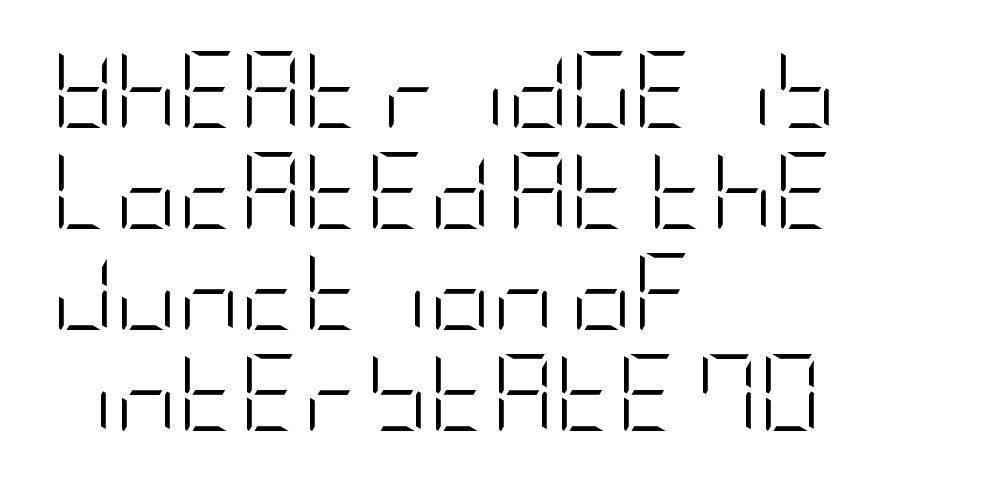
{"serif": "no", "italic": "no", "bold": "no", "weight": "light", "width": "condensed", "stroke_contrast": "low", "x_height": "large", "underline": "no", "align": "left", "line_spacing": "normal", "line_spacing_ratio": 1.31, "letter_spacing": "normal", "letter_spacing_em": 0.0, "glyph_px": 77}
